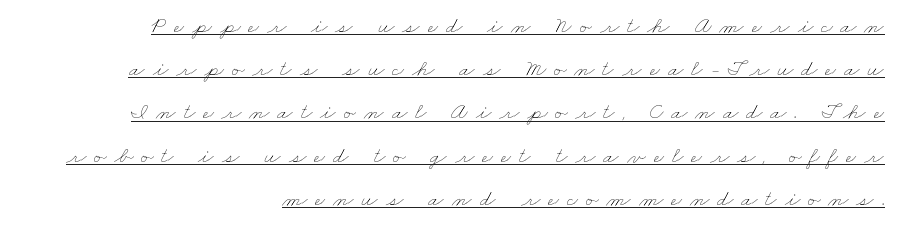
The image shows 23 px text type; set right-aligned, line spacing 1.88x, unusually wide letter spacing (+0.34 em), underlined.
